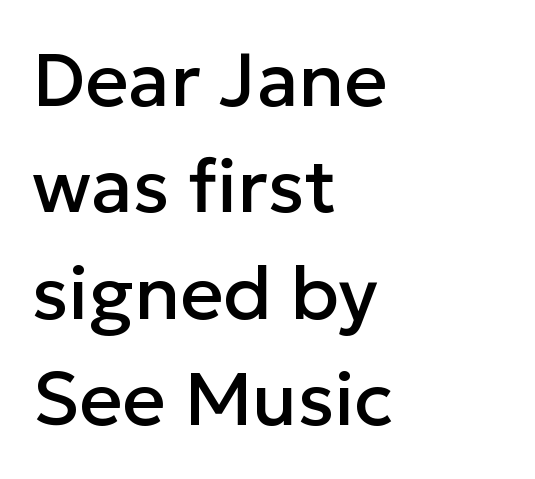
Q: Is the text italic (slanted)? A: No, it is upright.
Q: Is the typeface a serif or a sans-serif typeface? A: Sans-serif.
Q: Is the text underlined? A: No.
Q: How is the paragraph aligned? A: Left-aligned.
Q: Is the spacing between letters normal or unusually wide? A: Normal.
Q: Is the spacing between lines tight, normal or loose? A: Normal.
Q: Width (condensed, normal, or wide)? A: Normal.
Q: Stroke contrast? A: Low.
Q: x-height? A: Medium.
Q: Monospaced? A: No.
